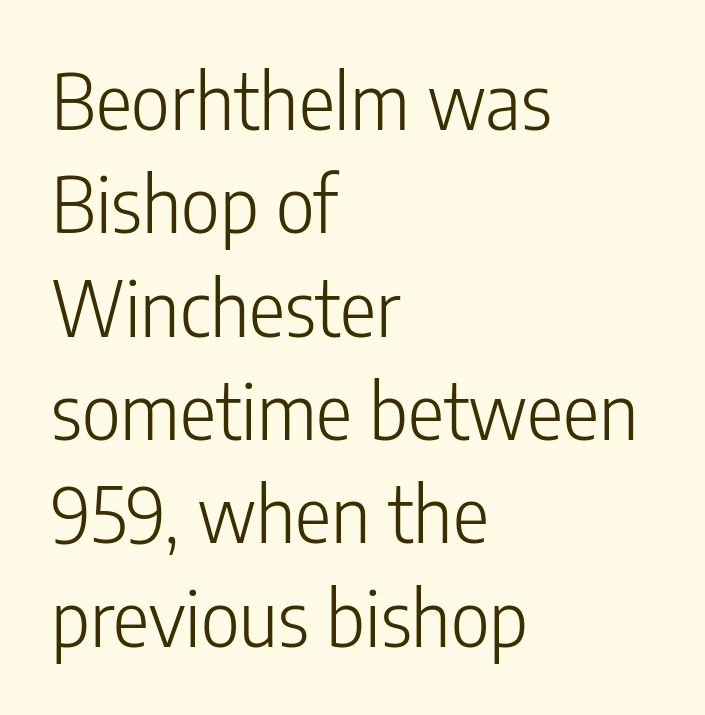
Q: Is the text bold? A: No.
Q: Is the text italic (slanted)? A: No, it is upright.
Q: Is the typeface a serif or a sans-serif typeface? A: Sans-serif.
Q: Is the text underlined? A: No.
Q: How is the paragraph aligned? A: Left-aligned.
Q: Is the spacing between letters normal or unusually wide? A: Normal.
Q: Is the spacing between lines tight, normal or loose? A: Normal.
Q: Width (condensed, normal, or wide)? A: Condensed.
Q: Stroke contrast? A: Low.
Q: x-height? A: Medium.
Q: Monospaced? A: No.
